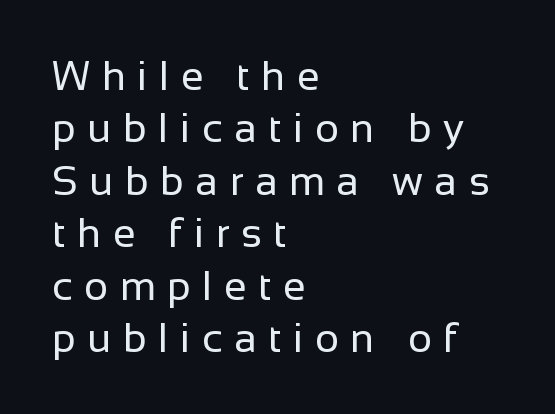
Compared with a typical body face, this is equally light or lighter still. The rows are spaced the way most documents space them. The baseline area is clear. To sum up the face: it is a sans, with no serifs. Is the letter spacing exaggerated? Yes — the characters are pushed far apart. The passage shown is typed in a proportional face where columns would drift.
